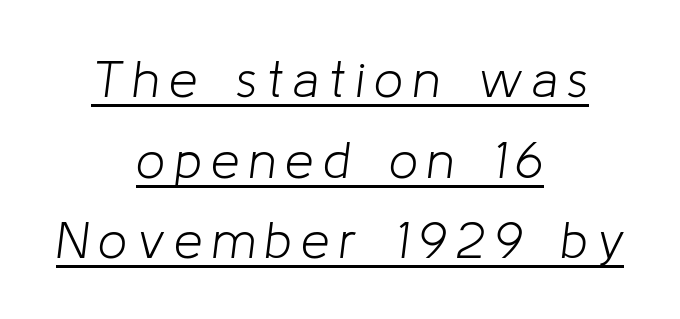
{"italic": "yes", "lean": "right", "slant_degrees": 8, "bold": "no", "weight": "light", "width": "normal", "stroke_contrast": "low", "x_height": "medium", "monospaced": "no", "underline": "yes", "align": "center", "line_spacing": "normal", "line_spacing_ratio": 1.58, "glyph_px": 51}
